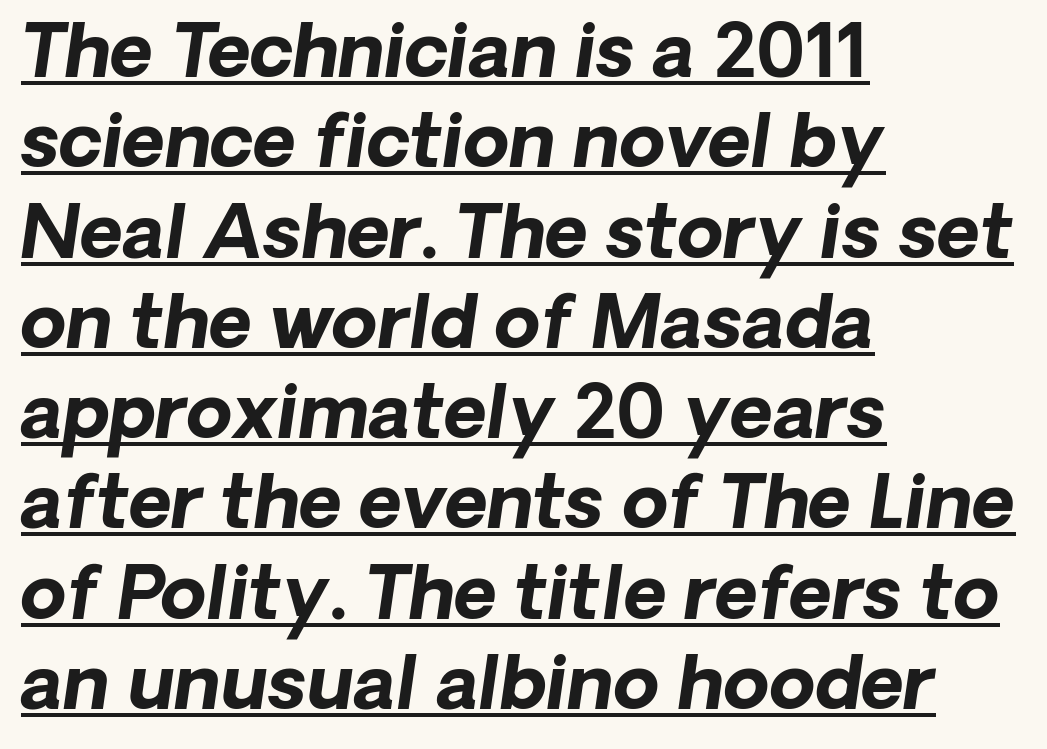
Between one letter and the next there's only the usual sliver of space. Bold? Absolutely — the strokes are thick and heavy. The face used here appears with an underline applied. The rendering uses natural spacing where letterforms have individual widths.
